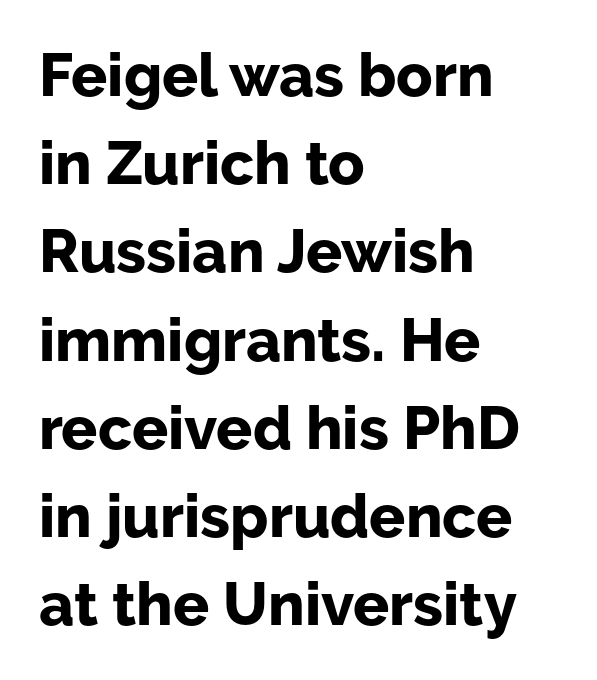
Q: Is the text bold? A: Yes.
Q: Is the text italic (slanted)? A: No, it is upright.
Q: Is the typeface a serif or a sans-serif typeface? A: Sans-serif.
Q: Is the text underlined? A: No.
Q: How is the paragraph aligned? A: Left-aligned.
Q: Is the spacing between letters normal or unusually wide? A: Normal.
Q: Is the spacing between lines tight, normal or loose? A: Normal.
Q: Width (condensed, normal, or wide)? A: Normal.
Q: Stroke contrast? A: Low.
Q: x-height? A: Medium.
Q: Monospaced? A: No.
